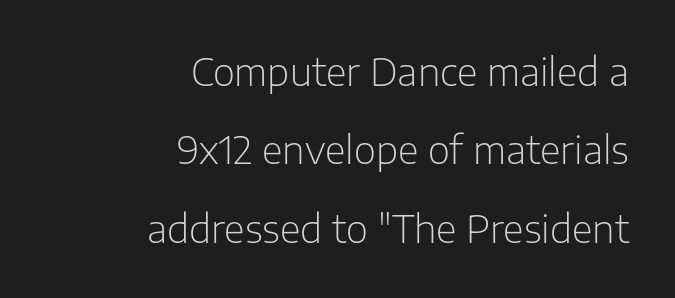
Q: Is the text bold? A: No.
Q: Is the text italic (slanted)? A: No, it is upright.
Q: Is the typeface a serif or a sans-serif typeface? A: Sans-serif.
Q: Is the text underlined? A: No.
Q: How is the paragraph aligned? A: Right-aligned.
Q: Is the spacing between letters normal or unusually wide? A: Normal.
Q: Is the spacing between lines tight, normal or loose? A: Loose.
Q: Width (condensed, normal, or wide)? A: Normal.
Q: Stroke contrast? A: Low.
Q: x-height? A: Medium.
Q: Monospaced? A: No.
